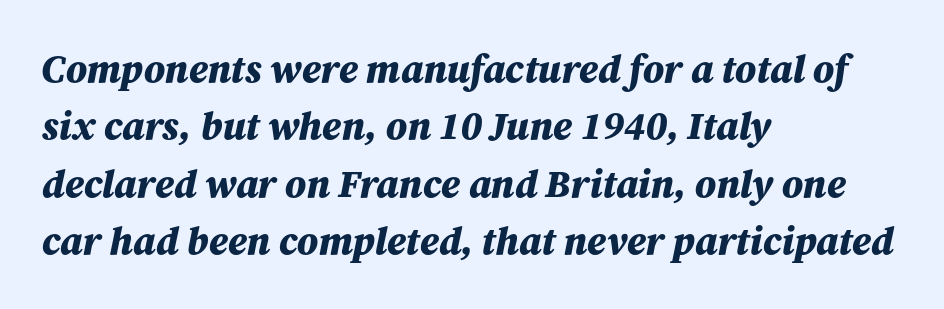
Q: Is the text bold? A: Yes.
Q: Is the text italic (slanted)? A: Yes, it leans right by about 12 degrees.
Q: Is the text underlined? A: No.
Q: How is the paragraph aligned? A: Left-aligned.
Q: Is the spacing between letters normal or unusually wide? A: Normal.
Q: Is the spacing between lines tight, normal or loose? A: Normal.
Q: Width (condensed, normal, or wide)? A: Normal.
Q: Stroke contrast? A: Medium.
Q: x-height? A: Medium.
Q: Monospaced? A: No.
